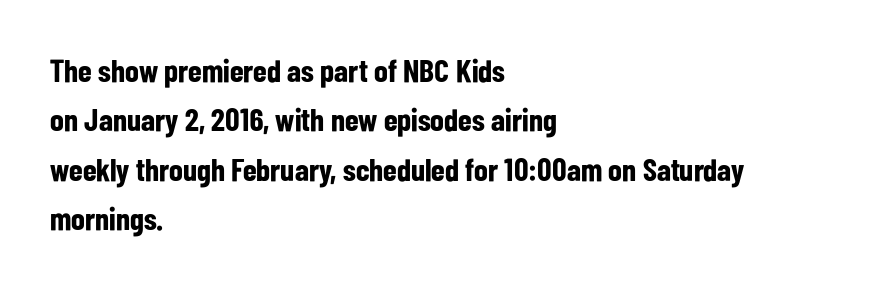
Q: Is the text bold? A: Yes.
Q: Is the text italic (slanted)? A: No, it is upright.
Q: Is the typeface a serif or a sans-serif typeface? A: Sans-serif.
Q: Is the text underlined? A: No.
Q: How is the paragraph aligned? A: Left-aligned.
Q: Is the spacing between letters normal or unusually wide? A: Normal.
Q: Is the spacing between lines tight, normal or loose? A: Normal.
Q: Width (condensed, normal, or wide)? A: Condensed.
Q: Stroke contrast? A: Low.
Q: x-height? A: Medium.
Q: Monospaced? A: No.
